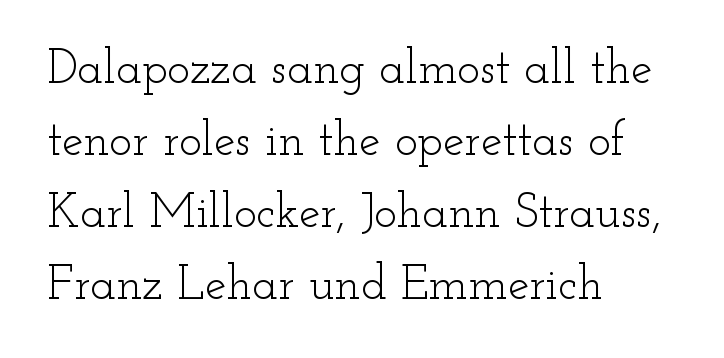
Q: Is the text bold? A: No.
Q: Is the text italic (slanted)? A: No, it is upright.
Q: Is the typeface a serif or a sans-serif typeface? A: Serif.
Q: Is the text underlined? A: No.
Q: How is the paragraph aligned? A: Left-aligned.
Q: Is the spacing between letters normal or unusually wide? A: Normal.
Q: Is the spacing between lines tight, normal or loose? A: Normal.
Q: Width (condensed, normal, or wide)? A: Wide.
Q: Stroke contrast? A: Low.
Q: x-height? A: Small.
Q: Monospaced? A: No.
